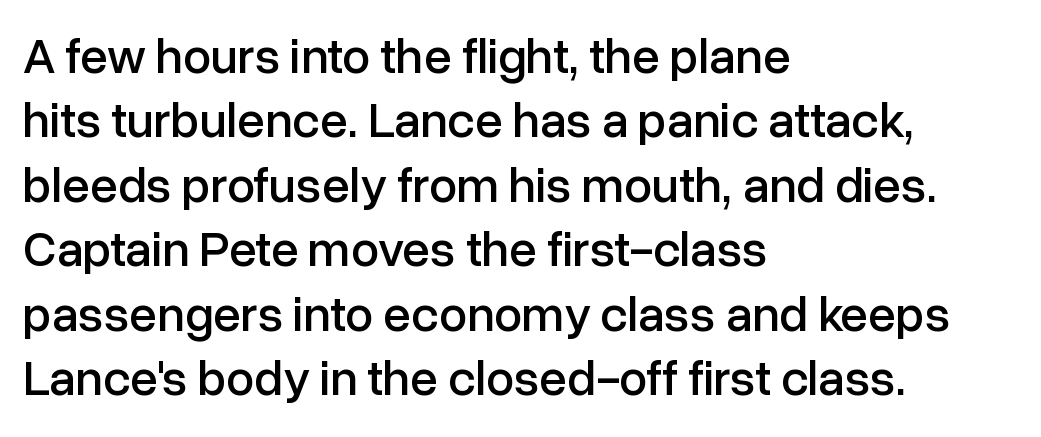
Q: Is the text italic (slanted)? A: No, it is upright.
Q: Is the typeface a serif or a sans-serif typeface? A: Sans-serif.
Q: Is the text underlined? A: No.
Q: How is the paragraph aligned? A: Left-aligned.
Q: Is the spacing between letters normal or unusually wide? A: Normal.
Q: Is the spacing between lines tight, normal or loose? A: Normal.
Q: Width (condensed, normal, or wide)? A: Normal.
Q: Stroke contrast? A: Low.
Q: x-height? A: Medium.
Q: Monospaced? A: No.
